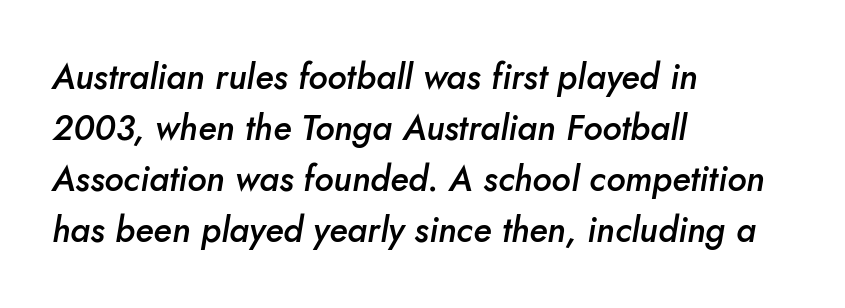
The specimen omits any rule beneath the text block's lines. Summary of weight: moderately heavy, a semibold. Vertical spacing — default. This sample has the flowing, uneven cadence of proportional lettering. The whole block is typeset with a tilt.
